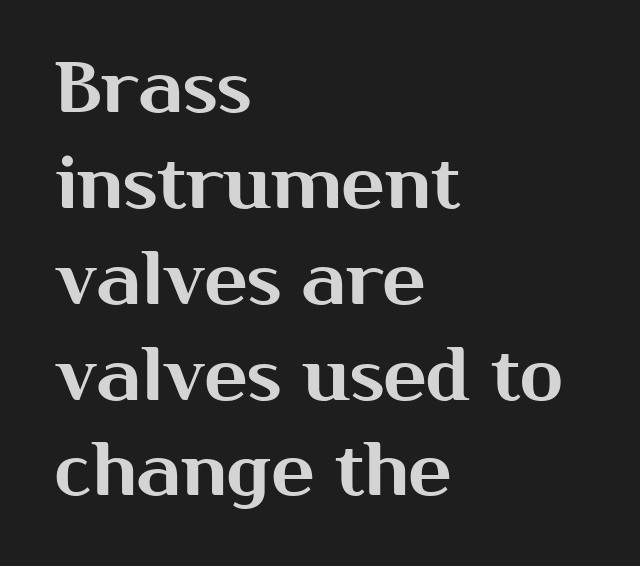
{"serif": "no", "italic": "no", "width": "normal", "stroke_contrast": "medium", "x_height": "medium", "monospaced": "no", "underline": "no", "align": "left", "line_spacing": "normal", "line_spacing_ratio": 1.35, "letter_spacing": "normal", "letter_spacing_em": 0.0, "glyph_px": 71}
